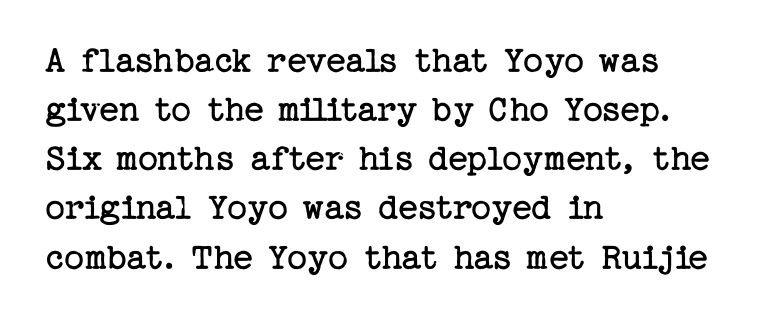
{"serif": "yes", "italic": "no", "bold": "no", "weight": "regular", "width": "normal", "stroke_contrast": "low", "x_height": "medium", "underline": "no", "align": "left", "line_spacing": "normal", "line_spacing_ratio": 1.26, "letter_spacing": "normal", "letter_spacing_em": 0.0, "glyph_px": 39}
